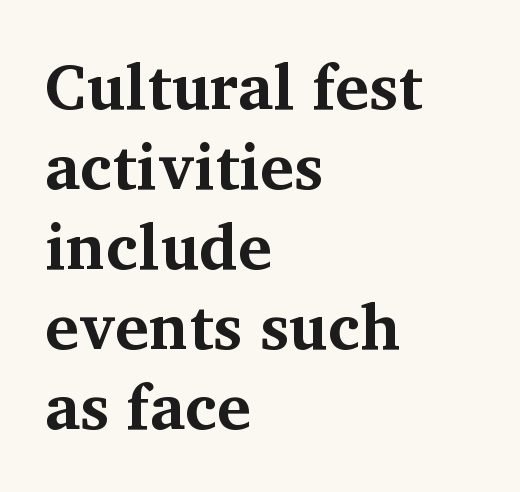
The image shows 64 px bold serif type, upright; set left-aligned, normal line spacing (1.25x), normal letter spacing, not underlined; medium stroke contrast and a medium x-height.
